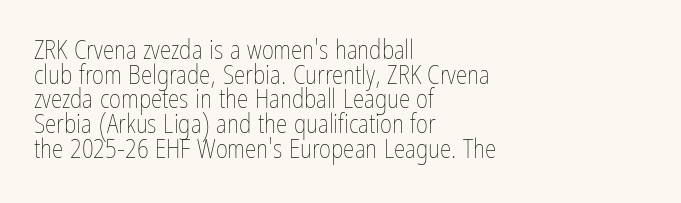
In CSS terms this would be text-align: left. The space directly below the letters is spotless. The axis of the letterforms is exactly vertical. Rows of type sit shoulder to shoulder in the vertical direction. No heavy texture on the line: the type isn't bold. This sample uses plain, unmodified letter spacing.
